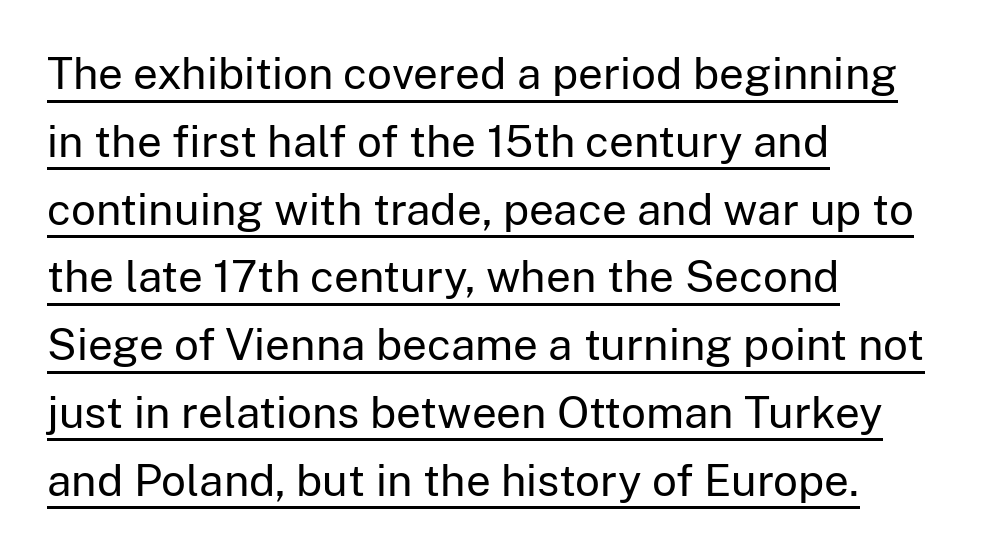
{"serif": "no", "italic": "no", "bold": "no", "weight": "regular", "width": "normal", "stroke_contrast": "low", "x_height": "medium", "monospaced": "no", "underline": "yes", "align": "left", "line_spacing": "normal", "line_spacing_ratio": 1.54, "letter_spacing": "normal", "letter_spacing_em": 0.0, "glyph_px": 44}
